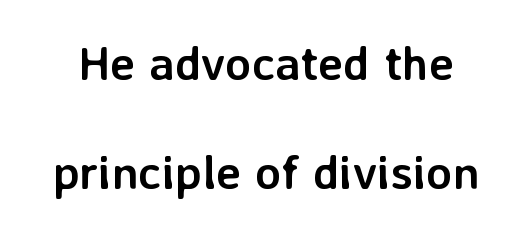
Q: Is the text bold? A: Yes.
Q: Is the text italic (slanted)? A: No, it is upright.
Q: Is the typeface a serif or a sans-serif typeface? A: Sans-serif.
Q: Is the text underlined? A: No.
Q: Is the spacing between letters normal or unusually wide? A: Normal.
Q: Is the spacing between lines tight, normal or loose? A: Loose.
Q: Width (condensed, normal, or wide)? A: Normal.
Q: Stroke contrast? A: Low.
Q: x-height? A: Medium.
Q: Monospaced? A: No.
